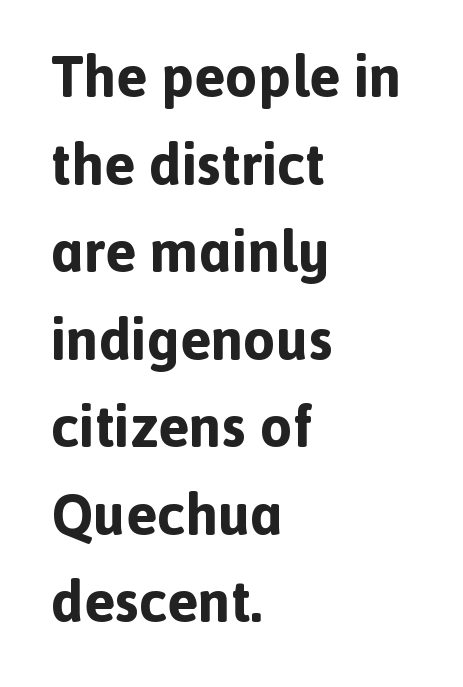
The image shows 58 px bold sans-serif type, upright; set left-aligned, normal line spacing (1.51x), normal letter spacing, not underlined; a medium x-height.
